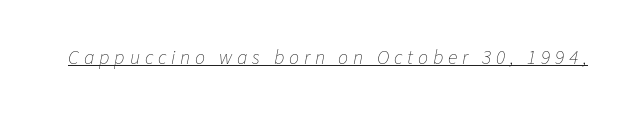
{"italic": "yes", "lean": "right", "slant_degrees": 11, "bold": "no", "underline": "yes", "letter_spacing": "wide", "letter_spacing_em": 0.24, "glyph_px": 20}
